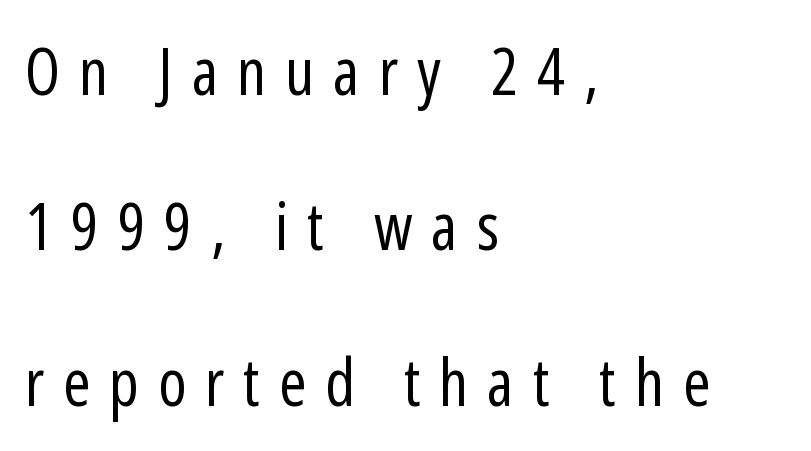
Quick note: not italic, upright. A student would call this left alignment; a typographer would say flush left, rag right. The space beneath each line is pristine and unruled. Is the type heavy? It reads as light-to-regular instead.
